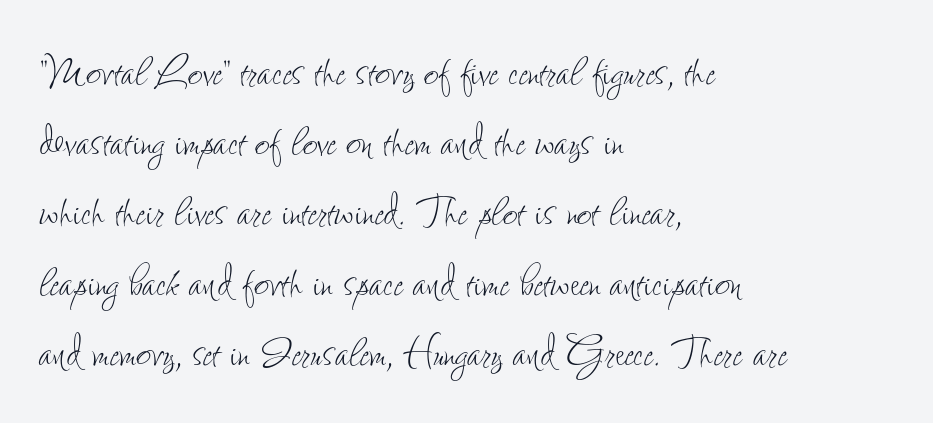
{"bold": "no", "weight": "thin", "width": "condensed", "stroke_contrast": "low", "x_height": "small", "monospaced": "no", "underline": "no", "align": "left", "line_spacing": "normal", "line_spacing_ratio": 1.35, "letter_spacing": "normal", "letter_spacing_em": 0.0, "glyph_px": 52}
